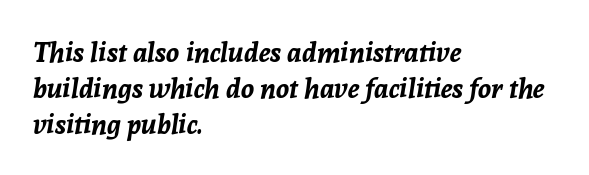
The image shows 27 px bold type, italic (leaning right); set left-aligned, normal line spacing (1.33x), normal letter spacing, not underlined.
